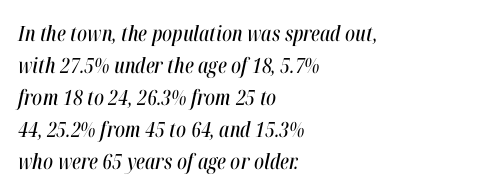
Quick note: italic. Lines of text with bare space underneath. The paragraph has a hard left edge and a soft right edge. Whoever set this chose a conventional vertical rhythm.
